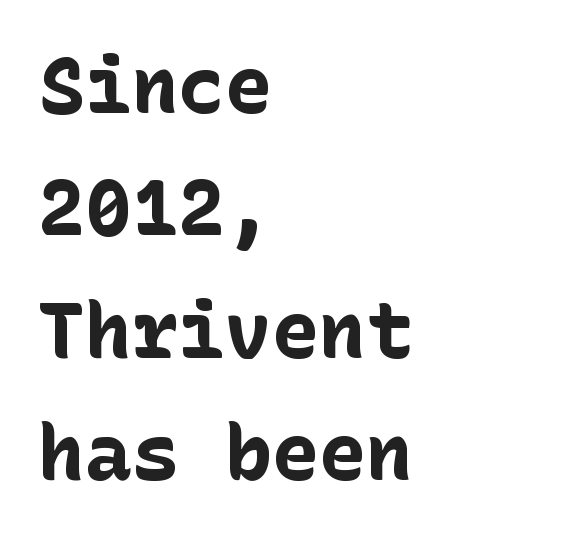
The image shows 78 px bold sans-serif type, upright; set left-aligned, normal line spacing (1.57x), normal letter spacing, not underlined; low stroke contrast and a medium x-height.
